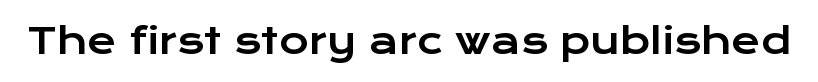
{"serif": "no", "italic": "no", "width": "wide", "stroke_contrast": "low", "x_height": "medium", "monospaced": "no", "underline": "no", "letter_spacing": "normal", "letter_spacing_em": 0.0, "glyph_px": 36}
